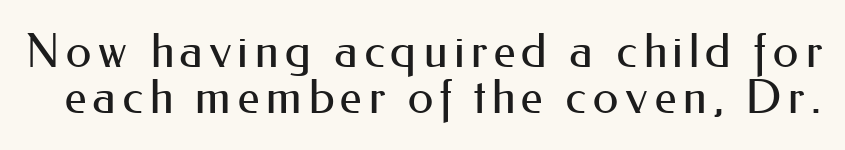
{"serif": "no", "italic": "no", "bold": "no", "weight": "regular", "width": "normal", "stroke_contrast": "medium", "x_height": "small", "monospaced": "no", "underline": "no", "line_spacing": "tight", "line_spacing_ratio": 0.98, "glyph_px": 47}
